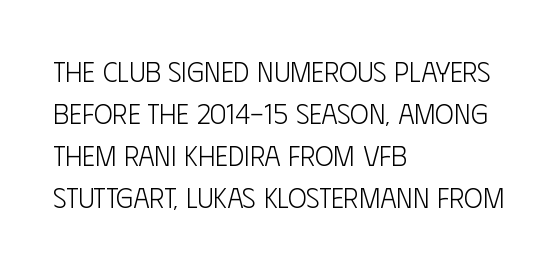
Horizontal bands of white between lines are of average thickness. Visually the block forms a straight wall on the left and a jagged coastline on the right. On a weight scale, this lands at 450 or below. This sample uses an upright cut, with every glyph sitting square on the baseline. Looks like regular typesetting: each glyph gets only the width it needs. Check under the words: just untouched page.
